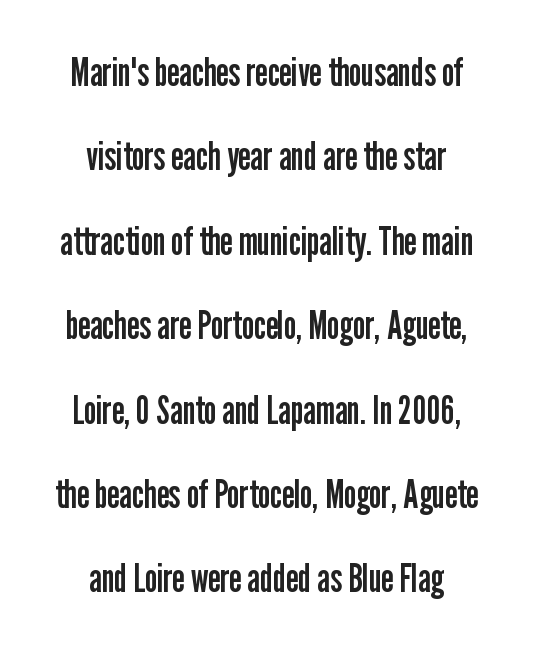
{"serif": "no", "italic": "no", "bold": "no", "weight": "regular", "width": "condensed", "stroke_contrast": "low", "x_height": "medium", "monospaced": "no", "underline": "no", "align": "center", "line_spacing": "loose", "line_spacing_ratio": 2.11, "letter_spacing": "normal", "letter_spacing_em": 0.0, "glyph_px": 40}
